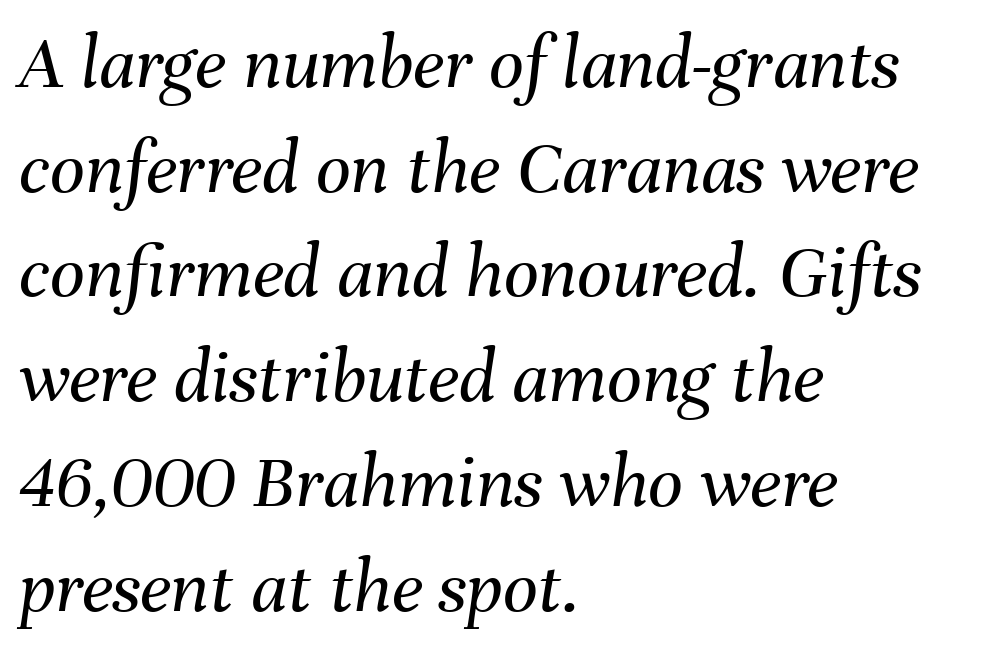
Q: Is the text bold? A: No.
Q: Is the text italic (slanted)? A: Yes, it leans right by about 8 degrees.
Q: Is the text underlined? A: No.
Q: How is the paragraph aligned? A: Left-aligned.
Q: Is the spacing between letters normal or unusually wide? A: Normal.
Q: Is the spacing between lines tight, normal or loose? A: Normal.
Q: Width (condensed, normal, or wide)? A: Normal.
Q: Stroke contrast? A: Medium.
Q: x-height? A: Medium.
Q: Monospaced? A: No.
